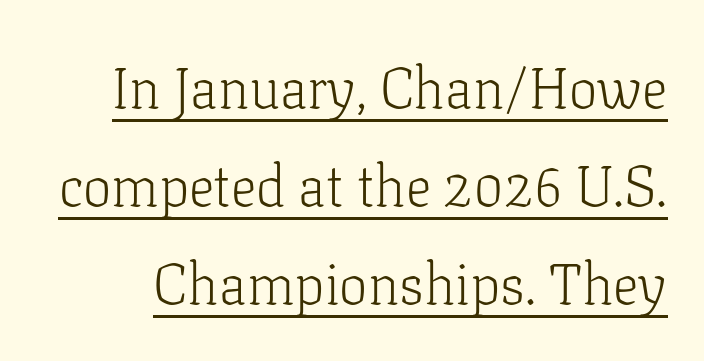
Q: Is the text bold? A: No.
Q: Is the text italic (slanted)? A: No, it is upright.
Q: Is the typeface a serif or a sans-serif typeface? A: Serif.
Q: Is the text underlined? A: Yes.
Q: Is the spacing between letters normal or unusually wide? A: Normal.
Q: Width (condensed, normal, or wide)? A: Normal.
Q: Stroke contrast? A: Low.
Q: x-height? A: Medium.
Q: Monospaced? A: No.
